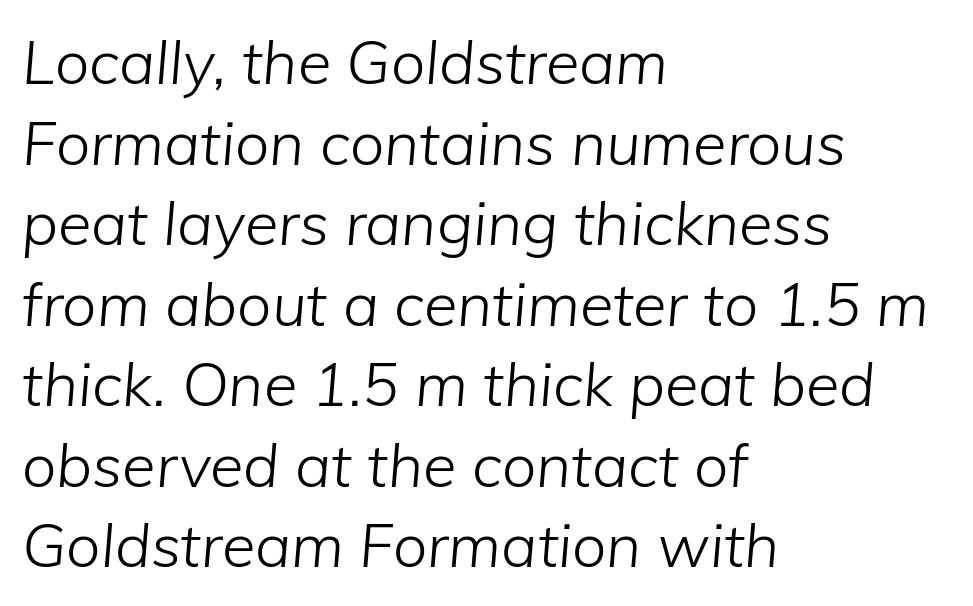
Q: Is the text bold? A: No.
Q: Is the text italic (slanted)? A: Yes, it leans right by about 5 degrees.
Q: Is the text underlined? A: No.
Q: How is the paragraph aligned? A: Left-aligned.
Q: Is the spacing between letters normal or unusually wide? A: Normal.
Q: Is the spacing between lines tight, normal or loose? A: Normal.
Q: Width (condensed, normal, or wide)? A: Normal.
Q: Stroke contrast? A: Low.
Q: x-height? A: Medium.
Q: Monospaced? A: No.
